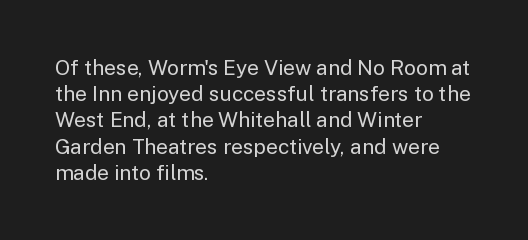
Does extra space separate the letters? No, they use regular spacing. Layout note: lines flush left. The area under the type is left untouched. This reads as an unemphasized weight, regular at the heaviest. This is roman type, the default non-slanted kind. Vertical spacing — default.
